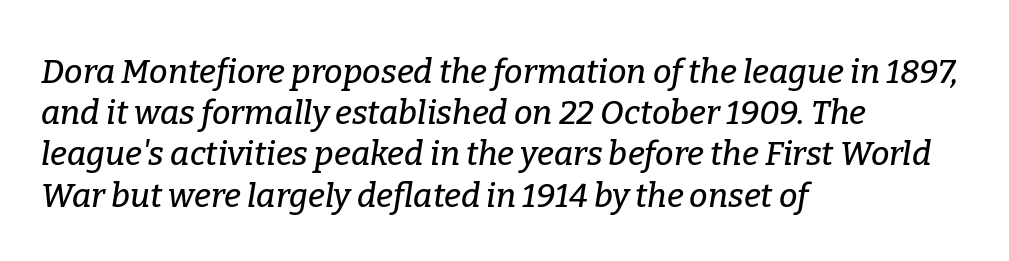
{"serif": "yes", "italic": "yes", "lean": "right", "slant_degrees": 9, "width": "normal", "stroke_contrast": "low", "x_height": "medium", "monospaced": "no", "underline": "no", "align": "left", "line_spacing": "normal", "line_spacing_ratio": 1.25, "letter_spacing": "normal", "letter_spacing_em": 0.0, "glyph_px": 33}
